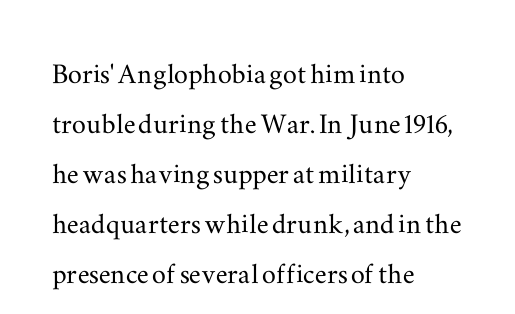
This rendering employs a face with finishing strokes, i.e., a serif. The ragged edge is on the right, which tells us the setting is flush left. This sample has the flowing, uneven cadence of proportional lettering. Beneath every word, the page is bare. Standard letterfit; no display-style spreading of the glyphs. A normal amount of white space separates one row of letters from the next.
